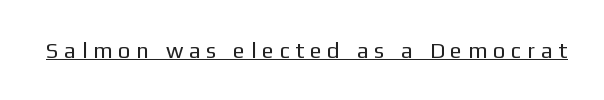
The passage shown is not bold in any degree. The typography opts for an upright posture over an oblique one. Look at the tracking — it's clearly loosened, letters drifting apart. The face used here appears with an underline applied.
